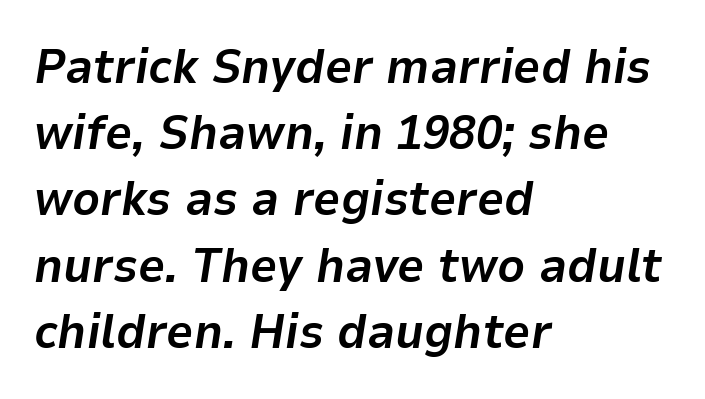
{"italic": "yes", "lean": "right", "slant_degrees": 9, "bold": "yes", "weight": "bold", "width": "normal", "stroke_contrast": "low", "x_height": "medium", "monospaced": "no", "underline": "no", "align": "left", "line_spacing": "normal", "line_spacing_ratio": 1.38, "letter_spacing": "normal", "letter_spacing_em": 0.0, "glyph_px": 48}
